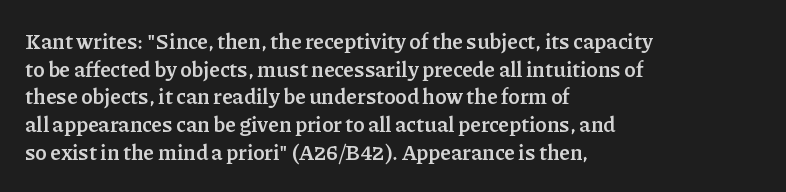
{"italic": "no", "bold": "yes", "underline": "no", "align": "left", "line_spacing": "normal", "line_spacing_ratio": 1.32, "letter_spacing": "normal", "letter_spacing_em": 0.0, "glyph_px": 21}
